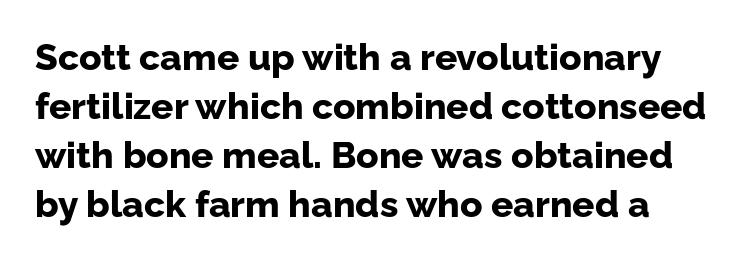
Q: Is the text bold? A: Yes.
Q: Is the text italic (slanted)? A: No, it is upright.
Q: Is the typeface a serif or a sans-serif typeface? A: Sans-serif.
Q: Is the text underlined? A: No.
Q: How is the paragraph aligned? A: Left-aligned.
Q: Is the spacing between letters normal or unusually wide? A: Normal.
Q: Is the spacing between lines tight, normal or loose? A: Normal.
Q: Width (condensed, normal, or wide)? A: Normal.
Q: Stroke contrast? A: Low.
Q: x-height? A: Medium.
Q: Monospaced? A: No.
